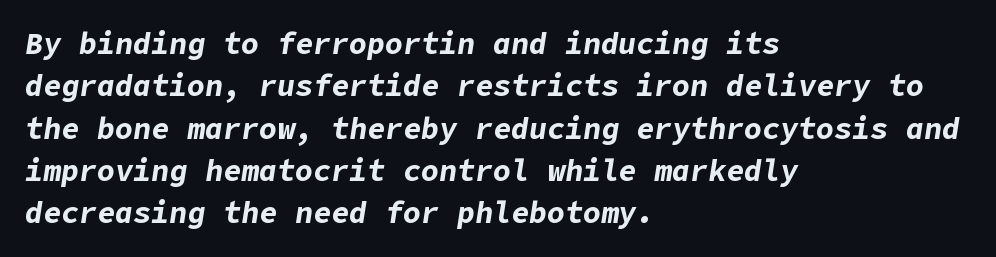
{"italic": "yes", "lean": "right", "slant_degrees": 9, "bold": "yes", "weight": "bold", "width": "normal", "stroke_contrast": "low", "x_height": "medium", "underline": "no", "align": "left", "line_spacing": "normal", "line_spacing_ratio": 1.41, "letter_spacing": "normal", "letter_spacing_em": 0.0, "glyph_px": 30}
